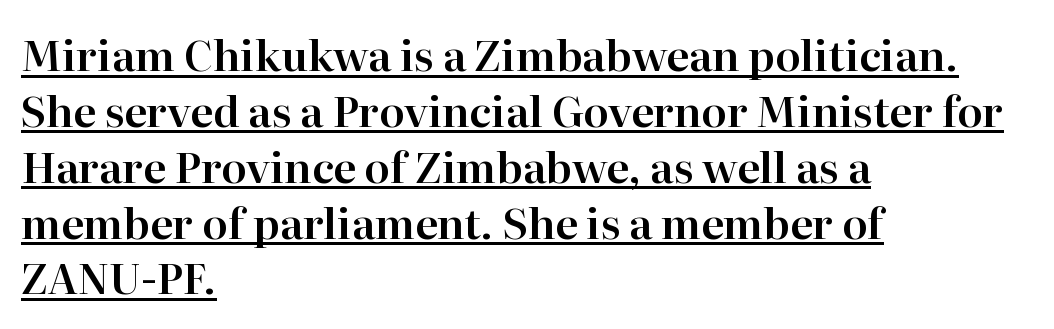
Default kerning and tracking; the words read as compact shapes. Unlike italic type, these characters show no tilt at all. Compared with typical paragraphs, the rows here are spaced about the same. Examine the stroke ends and you'll spot serifs. A typesetter would call this proportional, since set widths differ per character.
